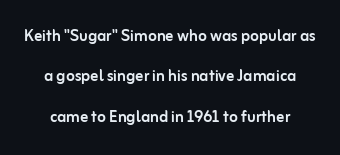
{"italic": "no", "underline": "no", "line_spacing": "loose", "line_spacing_ratio": 2.02, "letter_spacing": "normal", "letter_spacing_em": 0.0, "glyph_px": 20}
